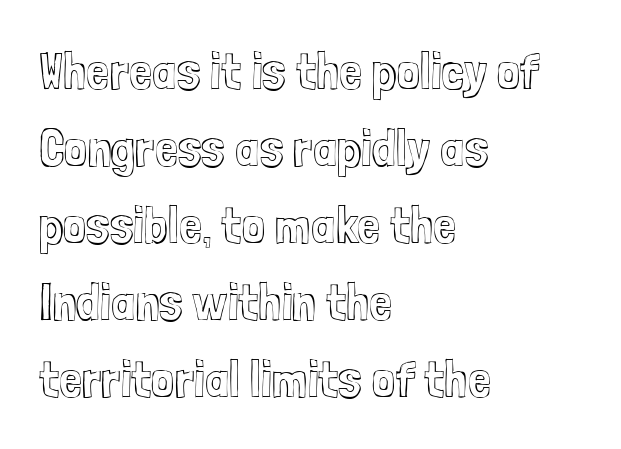
Q: Is the text italic (slanted)? A: No, it is upright.
Q: Is the text underlined? A: No.
Q: How is the paragraph aligned? A: Left-aligned.
Q: Is the spacing between letters normal or unusually wide? A: Normal.
Q: Is the spacing between lines tight, normal or loose? A: Normal.
Q: Width (condensed, normal, or wide)? A: Condensed.
Q: x-height? A: Medium.
Q: Monospaced? A: No.
